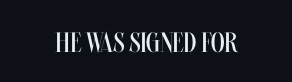
{"italic": "no", "bold": "no", "weight": "regular", "width": "condensed", "stroke_contrast": "medium", "x_height": "large", "monospaced": "no", "underline": "no", "align": "center", "letter_spacing": "normal", "letter_spacing_em": 0.0, "glyph_px": 28}
